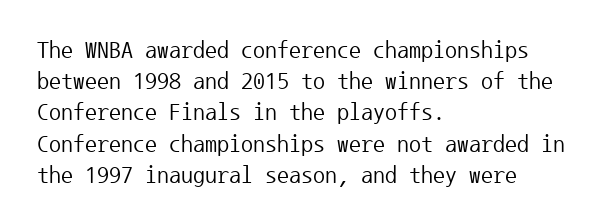
Q: Is the text bold? A: No.
Q: Is the text italic (slanted)? A: No, it is upright.
Q: Is the text underlined? A: No.
Q: How is the paragraph aligned? A: Left-aligned.
Q: Is the spacing between letters normal or unusually wide? A: Normal.
Q: Is the spacing between lines tight, normal or loose? A: Normal.
